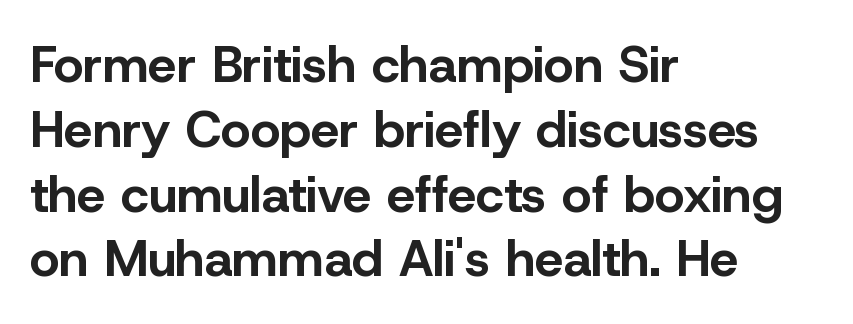
The image shows 51 px bold sans-serif type, upright; set left-aligned, normal line spacing (1.27x), normal letter spacing, not underlined; low stroke contrast and a medium x-height.
